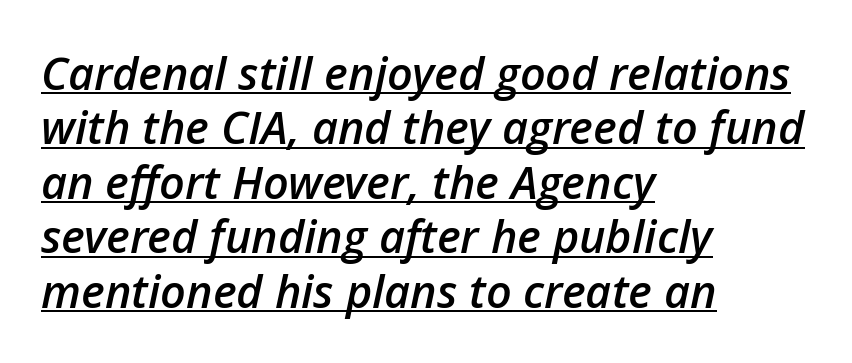
Default kerning and tracking; the words read as compact shapes. The lettering tilts uniformly, giving the passage an italic look. This is the in-between weight designers call semibold or demi. Think of a printed novel: that variable character pitch is what you see here. Compared with undecorated copy, this sample adds a rule below the words. Caption: multi-line text, flush left, ragged right.
